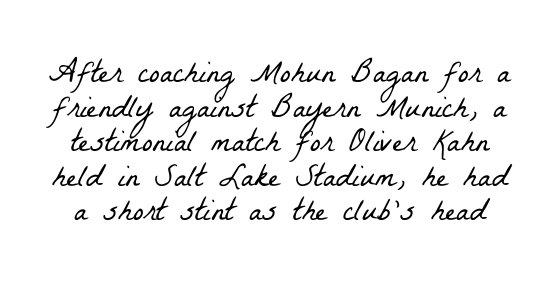
Q: Is the text bold? A: No.
Q: Is the typeface a serif or a sans-serif typeface? A: Serif.
Q: Is the text underlined? A: No.
Q: Is the spacing between letters normal or unusually wide? A: Normal.
Q: Is the spacing between lines tight, normal or loose? A: Tight.
Q: Width (condensed, normal, or wide)? A: Condensed.
Q: Stroke contrast? A: Low.
Q: x-height? A: Medium.
Q: Monospaced? A: No.
